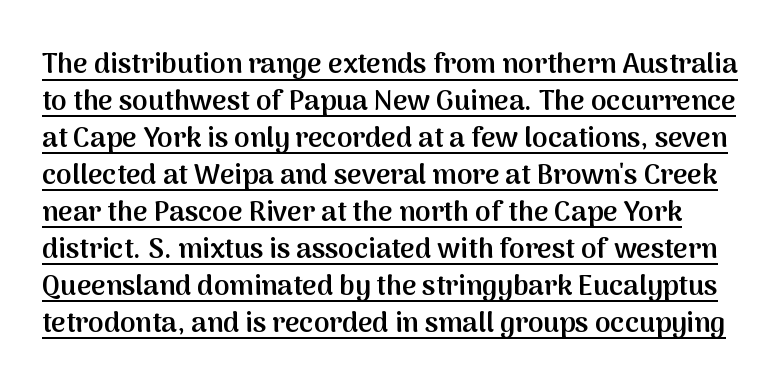
The image shows 28 px semibold sans-serif type, upright; set normal line spacing (1.32x), normal letter spacing, underlined; medium stroke contrast and a medium x-height.
